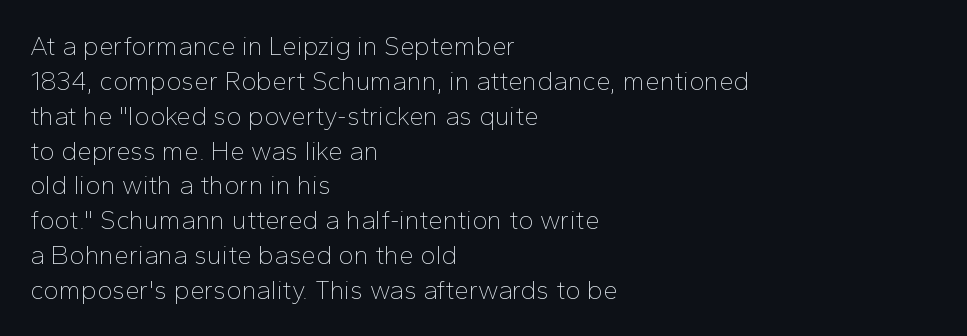
The strip under each line holds only bare page. Short note: letters normally spaced. The axis of the letterforms is exactly vertical. Line spacing here is normal. The rendering anchors every line to the left-hand side.
